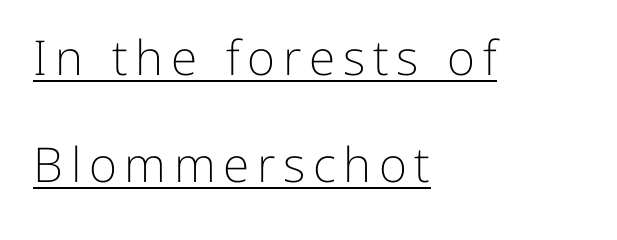
Q: Is the text bold? A: No.
Q: Is the text italic (slanted)? A: No, it is upright.
Q: Is the typeface a serif or a sans-serif typeface? A: Sans-serif.
Q: Is the text underlined? A: Yes.
Q: How is the paragraph aligned? A: Left-aligned.
Q: Is the spacing between lines tight, normal or loose? A: Loose.
Q: Width (condensed, normal, or wide)? A: Normal.
Q: Stroke contrast? A: Low.
Q: x-height? A: Medium.
Q: Monospaced? A: No.
